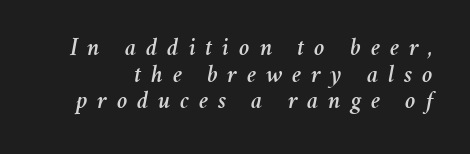
The image shows 25 px text type, italic (leaning right); set tight line spacing (1.07x), unusually wide letter spacing (+0.39 em), not underlined.
